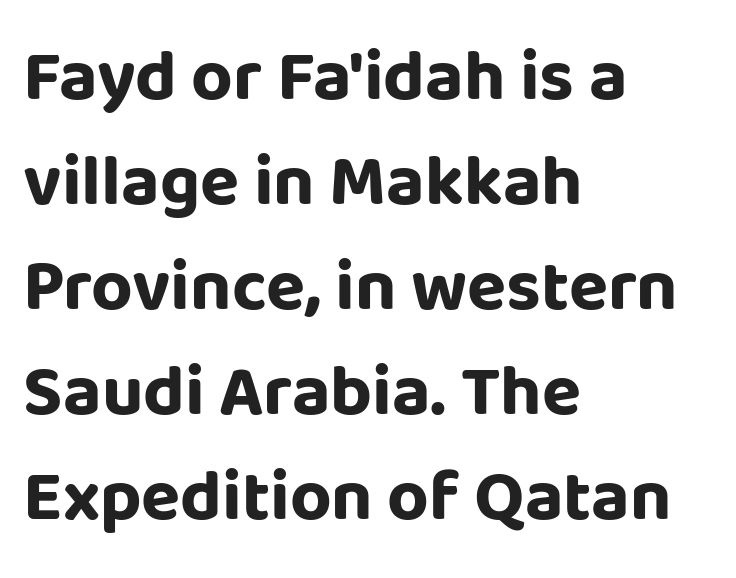
Q: Is the text bold? A: Yes.
Q: Is the text italic (slanted)? A: No, it is upright.
Q: Is the typeface a serif or a sans-serif typeface? A: Sans-serif.
Q: Is the text underlined? A: No.
Q: How is the paragraph aligned? A: Left-aligned.
Q: Is the spacing between letters normal or unusually wide? A: Normal.
Q: Is the spacing between lines tight, normal or loose? A: Normal.
Q: Width (condensed, normal, or wide)? A: Normal.
Q: Stroke contrast? A: Low.
Q: x-height? A: Large.
Q: Monospaced? A: No.
